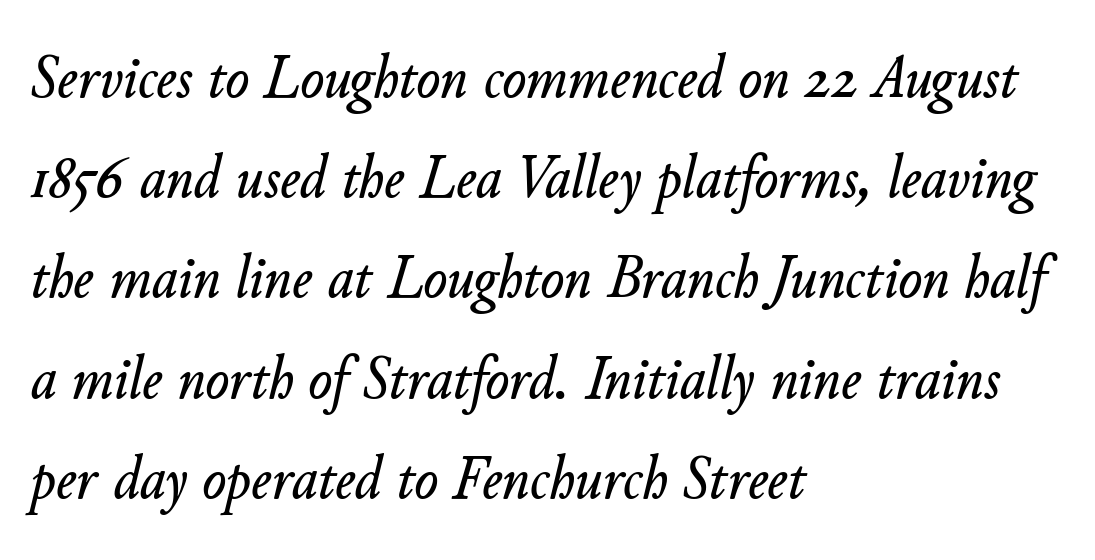
These lines are set flush left with a ragged right edge. Students, note that the glyphs here touch the page at normal intervals. If you measured baseline to baseline, you'd find a middling distance. Looking at the ascenders, they clearly lean.
